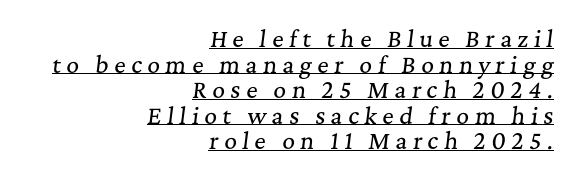
The image shows 22 px text type, italic (leaning right); set right-aligned, line spacing 1.16x, unusually wide letter spacing (+0.25 em), underlined.
